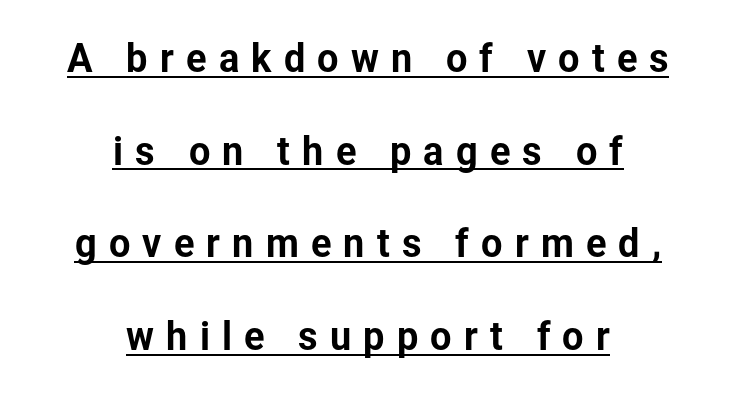
{"serif": "no", "italic": "no", "width": "normal", "stroke_contrast": "low", "x_height": "medium", "monospaced": "no", "underline": "yes", "align": "center", "line_spacing": "loose", "line_spacing_ratio": 2.44, "letter_spacing": "wide", "letter_spacing_em": 0.32, "glyph_px": 38}
